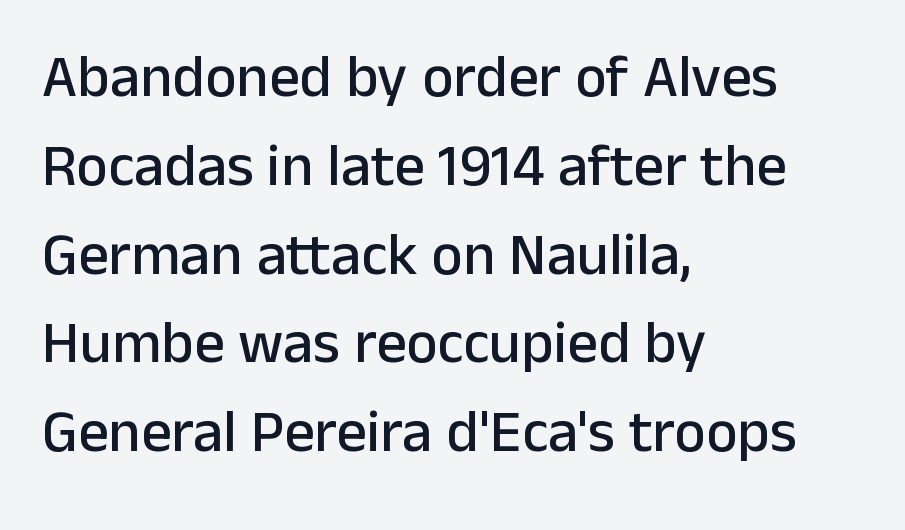
Looks like regular typesetting: each glyph gets only the width it needs. The designer left line spacing at the default. Reading down the block, your eye returns to a fixed left position each line. Every character sits straight up, as roman type does.
